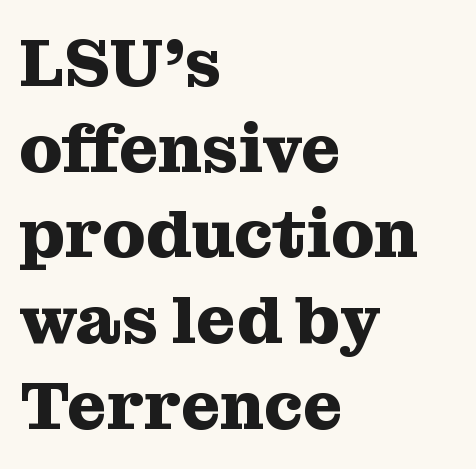
{"serif": "yes", "italic": "no", "bold": "yes", "weight": "heavy", "width": "normal", "stroke_contrast": "medium", "x_height": "medium", "monospaced": "no", "underline": "no", "align": "left", "line_spacing": "normal", "line_spacing_ratio": 1.26, "letter_spacing": "normal", "letter_spacing_em": 0.0, "glyph_px": 68}
